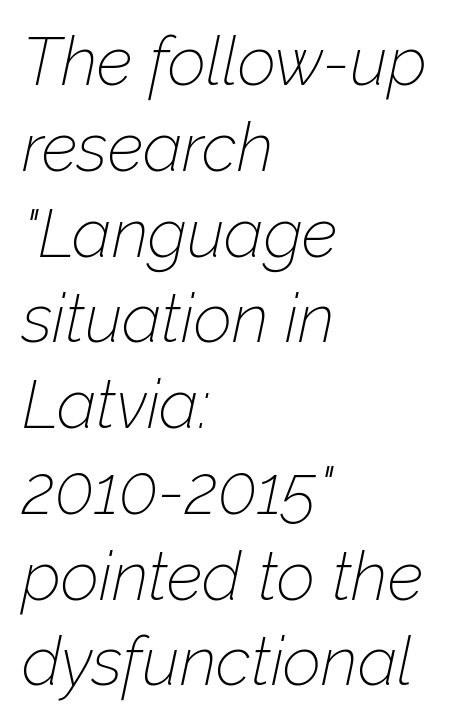
The image shows 67 px thin type, italic (leaning right); set left-aligned, normal line spacing (1.28x), normal letter spacing, not underlined; low stroke contrast and a medium x-height.
